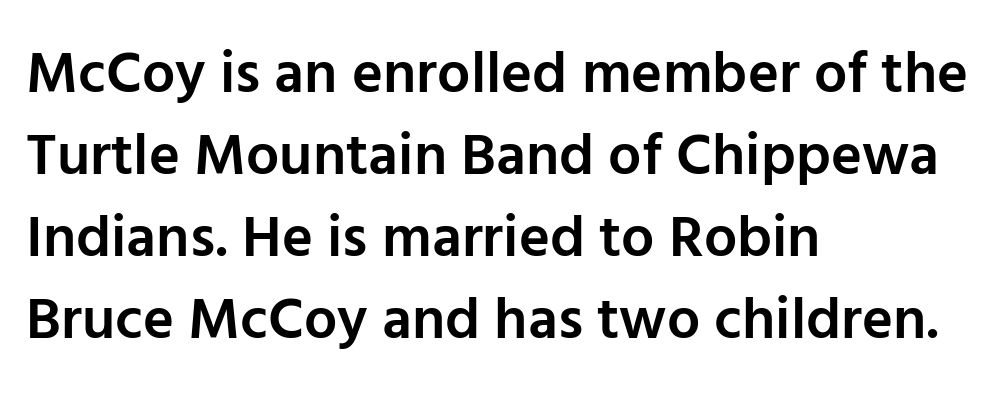
The image shows 59 px semibold sans-serif type, upright; set left-aligned, normal line spacing (1.39x), normal letter spacing, not underlined; low stroke contrast and a medium x-height.
